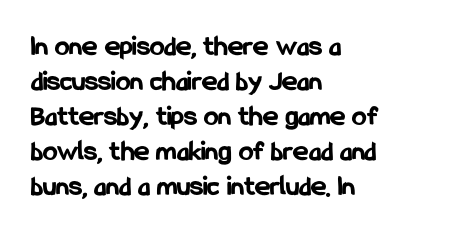
Q: Is the text bold? A: Yes.
Q: Is the text italic (slanted)? A: No, it is upright.
Q: Is the typeface a serif or a sans-serif typeface? A: Sans-serif.
Q: Is the text underlined? A: No.
Q: How is the paragraph aligned? A: Left-aligned.
Q: Is the spacing between letters normal or unusually wide? A: Normal.
Q: Width (condensed, normal, or wide)? A: Condensed.
Q: Stroke contrast? A: Low.
Q: x-height? A: Medium.
Q: Monospaced? A: No.
